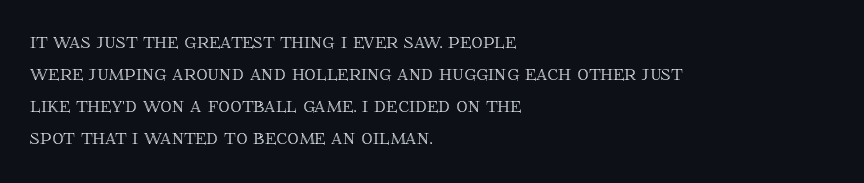
These lines are set flush left with a ragged right edge. Nope, not italic — everything's standing straight. Observe the ordinary spacing: letters are neighbours, not strangers. Vertically, the passage feels balanced, rows spaced as you'd expect. Has an underline been added? It has not.
